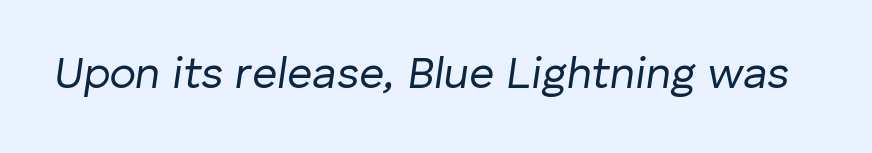
Glance below the letters and you will spot only blank space. Spacing verdict: proportional, widths tailored to each character. Nothing heavy about these letters — not bold at all. Honestly, the letter spacing is just normal — you wouldn't notice it. Characters are canted at an angle relative to the baseline's perpendicular.
